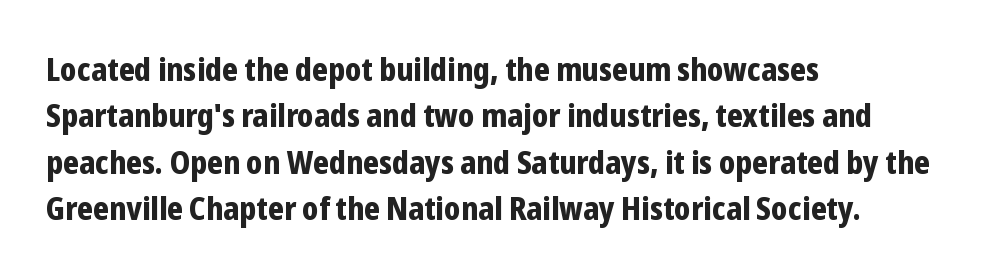
{"serif": "no", "italic": "no", "bold": "yes", "weight": "bold", "width": "condensed", "stroke_contrast": "low", "x_height": "medium", "monospaced": "no", "underline": "no", "align": "left", "line_spacing": "normal", "line_spacing_ratio": 1.45, "letter_spacing": "normal", "letter_spacing_em": 0.0, "glyph_px": 32}
